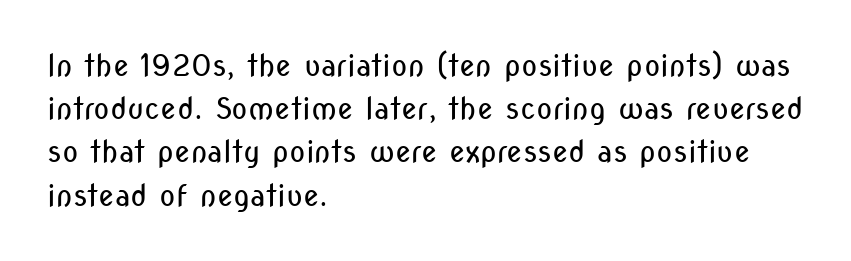
One glance says typical: line gaps are just what's usual. Descender tails drop into unmarked territory. Casual observation: everything's shoved over to the left. Is this a fixed-width face? No — the glyphs have proportional, varying widths.
